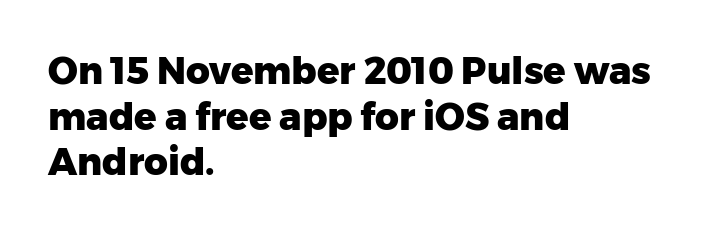
{"serif": "no", "italic": "no", "bold": "yes", "weight": "heavy", "width": "normal", "stroke_contrast": "low", "x_height": "medium", "monospaced": "no", "underline": "no", "align": "left", "line_spacing_ratio": 1.23, "letter_spacing": "normal", "letter_spacing_em": 0.0, "glyph_px": 37}
